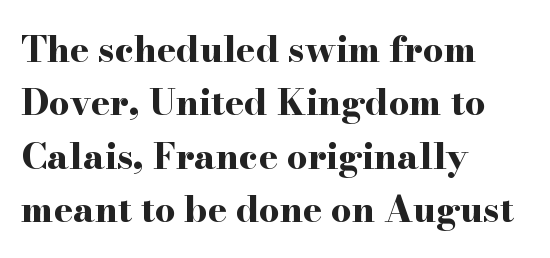
Q: Is the text bold? A: Yes.
Q: Is the text italic (slanted)? A: No, it is upright.
Q: Is the typeface a serif or a sans-serif typeface? A: Serif.
Q: Is the text underlined? A: No.
Q: How is the paragraph aligned? A: Left-aligned.
Q: Is the spacing between letters normal or unusually wide? A: Normal.
Q: Is the spacing between lines tight, normal or loose? A: Normal.
Q: Width (condensed, normal, or wide)? A: Wide.
Q: Stroke contrast? A: High.
Q: x-height? A: Small.
Q: Monospaced? A: No.
